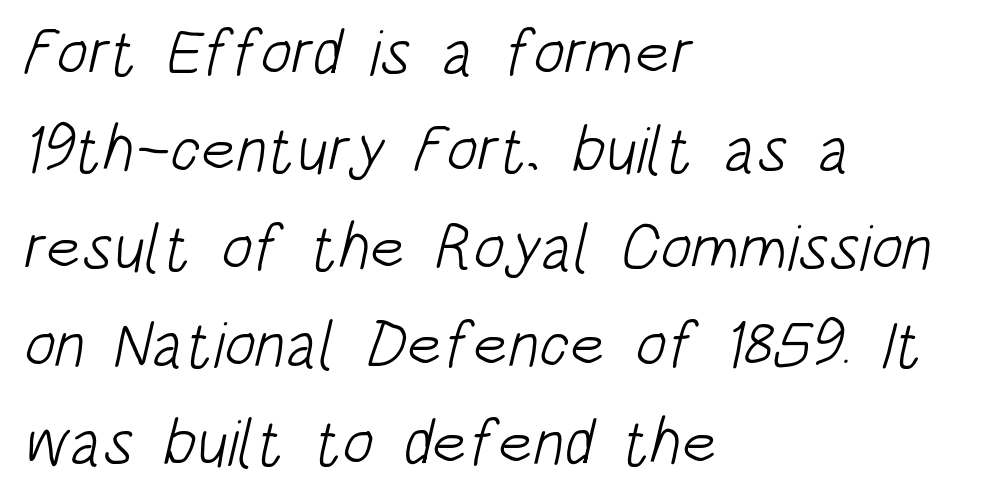
{"serif": "no", "bold": "no", "weight": "light", "width": "condensed", "stroke_contrast": "low", "x_height": "large", "monospaced": "no", "underline": "no", "align": "left", "line_spacing": "normal", "line_spacing_ratio": 1.5, "letter_spacing": "normal", "letter_spacing_em": 0.0, "glyph_px": 65}
